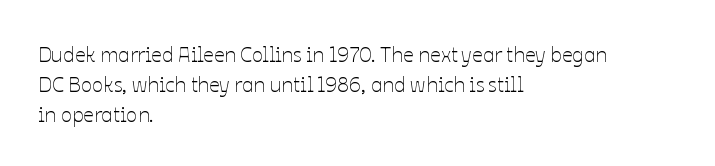
{"italic": "no", "bold": "no", "underline": "no", "align": "left", "line_spacing": "normal", "line_spacing_ratio": 1.42, "letter_spacing": "normal", "letter_spacing_em": 0.0, "glyph_px": 21}
